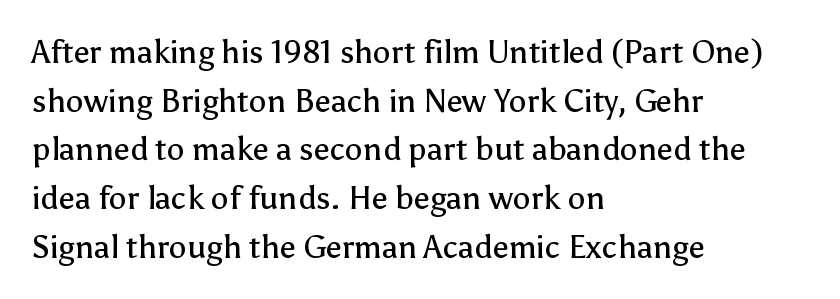
The image shows 32 px regular-weight sans-serif type, upright; set left-aligned, normal line spacing (1.52x), normal letter spacing, not underlined; low stroke contrast and a medium x-height.
